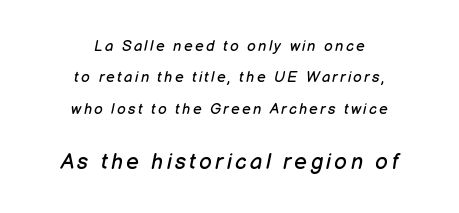
A clean baseline with only descenders dipping below it. Caption: upper text group reduced, lower text group enlarged. Italic? Definitely — the glyphs are oblique. This reads as an unemphasized weight, regular at the heaviest.
